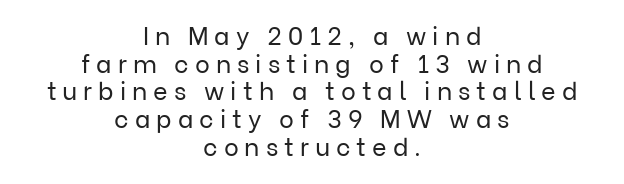
{"italic": "no", "bold": "no", "underline": "no", "align": "center", "line_spacing": "tight", "line_spacing_ratio": 1.11, "letter_spacing": "wide", "letter_spacing_em": 0.24, "glyph_px": 25}
